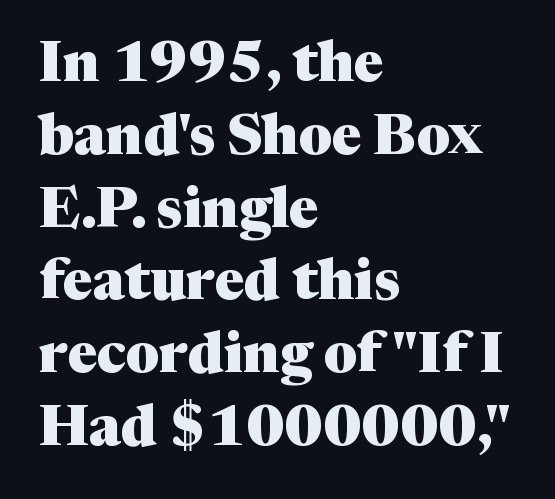
The image shows 56 px heavy serif type, upright; set left-aligned, normal line spacing (1.3x), normal letter spacing, not underlined; medium stroke contrast and a medium x-height.
